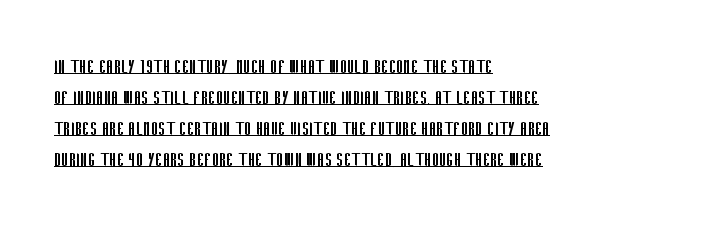
The image shows 22 px text type, upright; set left-aligned, normal line spacing (1.41x), normal letter spacing, underlined.
